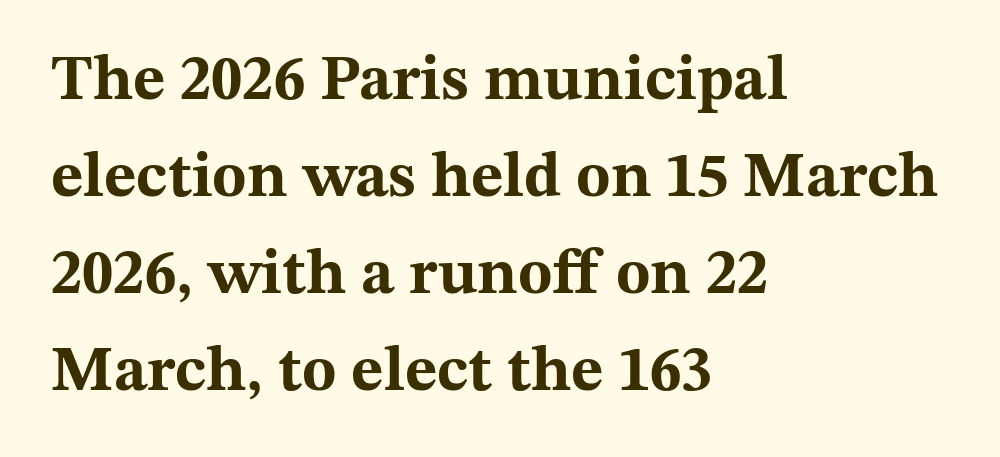
The image shows 63 px bold, wide serif type, upright; set left-aligned, normal line spacing (1.54x), normal letter spacing, not underlined; medium stroke contrast and a medium x-height.
